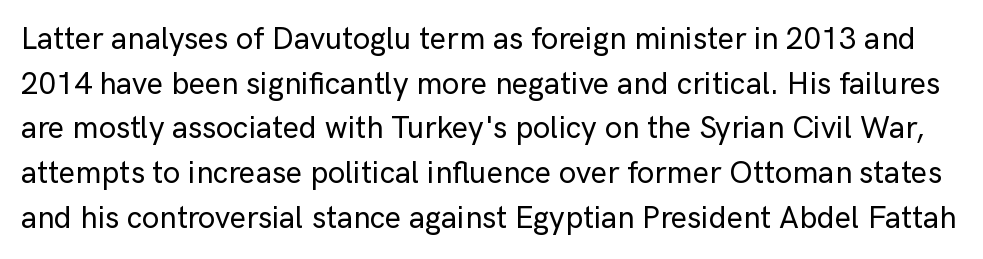
Regarding serifs, this sample does without them. The words here are not underlined. A typesetter would call this proportional, since set widths differ per character. Is there much room between lines? A standard amount, neither cramped nor airy. What stands out about the letter spacing? Nothing — it is the standard amount. Designer's note — italics off, roman on.
